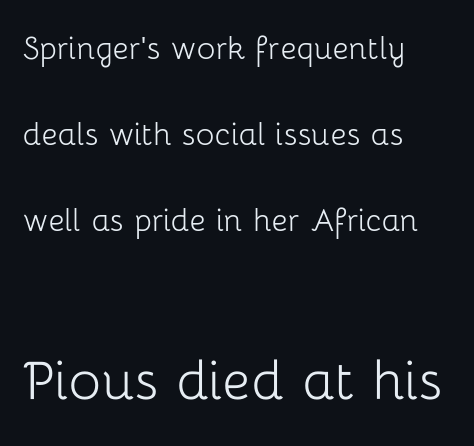
Here the glyphs are tracked normally, forming tight word shapes. A great deal of white space separates one row of letters from the next. The setting favours the left margin, as ordinary paragraphs usually do. The characters are drawn with everyday or finer stroke widths.
